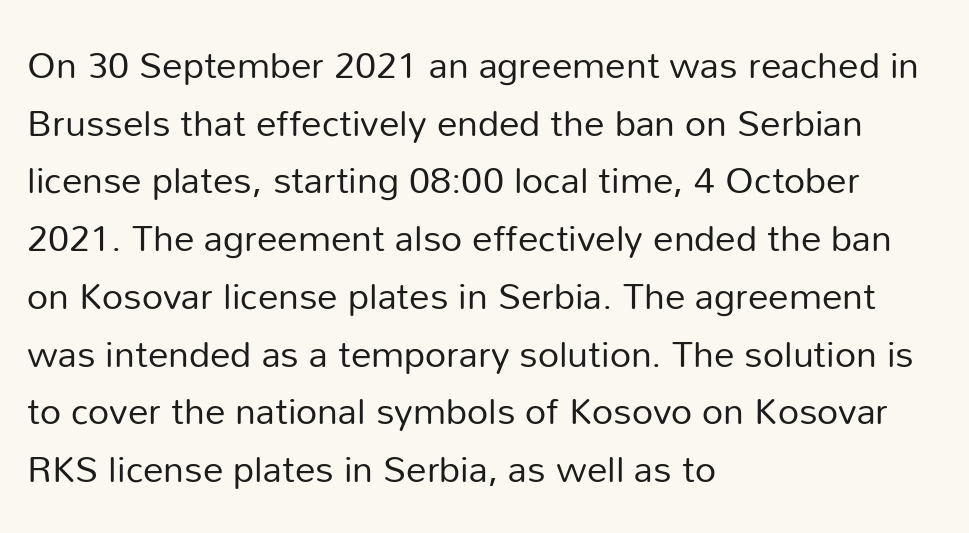
Q: Is the text bold? A: No.
Q: Is the text italic (slanted)? A: No, it is upright.
Q: Is the typeface a serif or a sans-serif typeface? A: Sans-serif.
Q: Is the text underlined? A: No.
Q: How is the paragraph aligned? A: Left-aligned.
Q: Is the spacing between letters normal or unusually wide? A: Normal.
Q: Is the spacing between lines tight, normal or loose? A: Normal.
Q: Width (condensed, normal, or wide)? A: Normal.
Q: Stroke contrast? A: Low.
Q: x-height? A: Medium.
Q: Monospaced? A: No.
